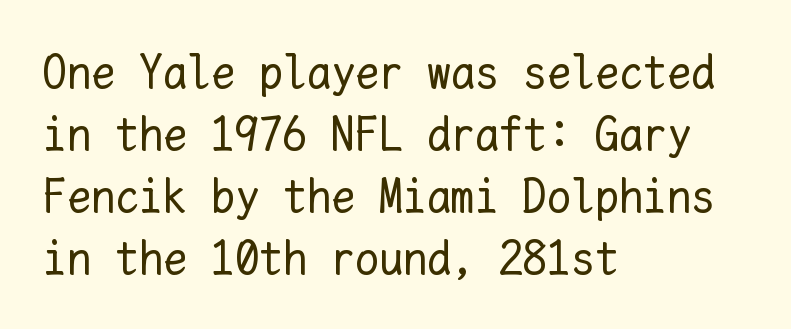
Q: Is the text bold? A: No.
Q: Is the text italic (slanted)? A: No, it is upright.
Q: Is the text underlined? A: No.
Q: How is the paragraph aligned? A: Left-aligned.
Q: Is the spacing between letters normal or unusually wide? A: Normal.
Q: Is the spacing between lines tight, normal or loose? A: Normal.
Q: Width (condensed, normal, or wide)? A: Normal.
Q: Stroke contrast? A: Low.
Q: x-height? A: Medium.
Q: Monospaced? A: Yes.
